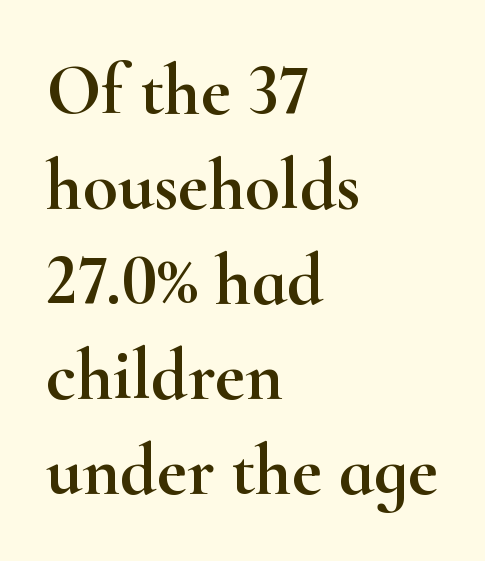
The image shows 72 px wide serif type, upright; set left-aligned, normal line spacing (1.32x), normal letter spacing, not underlined; high stroke contrast and a small x-height.
